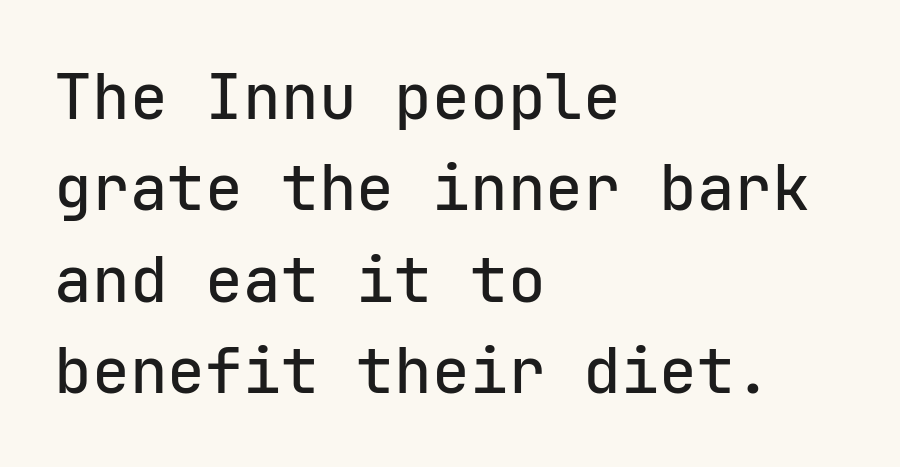
The image shows 63 px sans-serif type, upright, monospaced; set left-aligned, normal line spacing (1.45x), normal letter spacing, not underlined; low stroke contrast and a medium x-height.
